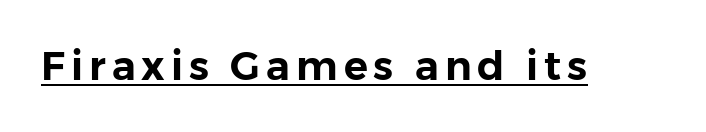
Tall strokes in this sample are plumb rather than angled. The sample's only ornament is a line tracing under the words. The text was rendered using a sans face with plain stroke endings. The letters advance in unequal steps, a hallmark of proportional type.
